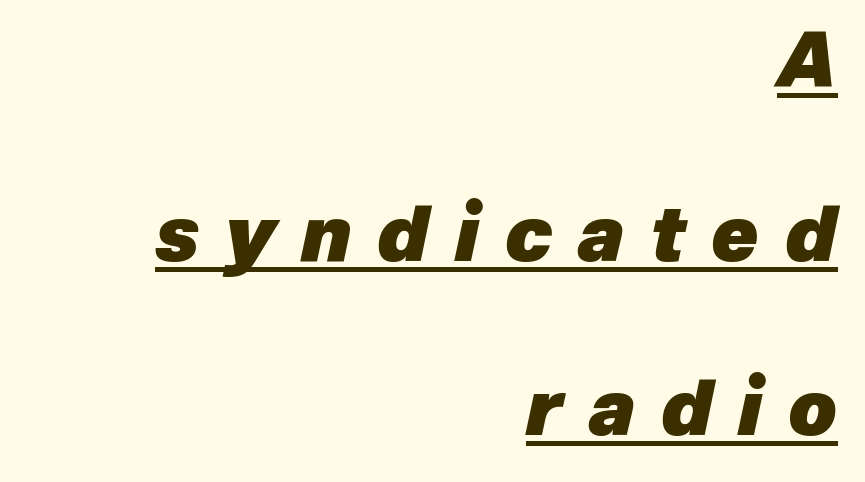
Q: Is the text bold? A: Yes.
Q: Is the text italic (slanted)? A: Yes, it leans right by about 12 degrees.
Q: Is the text underlined? A: Yes.
Q: How is the paragraph aligned? A: Right-aligned.
Q: Is the spacing between letters normal or unusually wide? A: Unusually wide.
Q: Is the spacing between lines tight, normal or loose? A: Loose.
Q: Width (condensed, normal, or wide)? A: Normal.
Q: Stroke contrast? A: Low.
Q: x-height? A: Medium.
Q: Monospaced? A: No.
